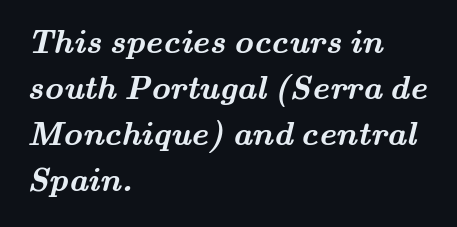
The image shows 33 px semibold, wide serif type; set left-aligned, normal line spacing (1.39x), normal letter spacing, not underlined; medium stroke contrast and a small x-height.
